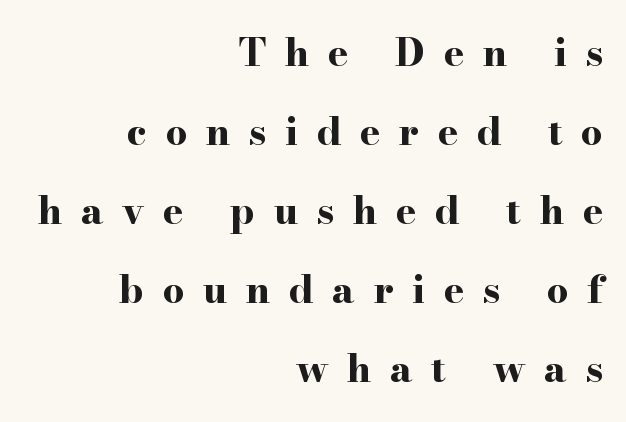
Q: Is the text bold? A: Yes.
Q: Is the text italic (slanted)? A: No, it is upright.
Q: Is the typeface a serif or a sans-serif typeface? A: Serif.
Q: Is the text underlined? A: No.
Q: How is the paragraph aligned? A: Right-aligned.
Q: Is the spacing between letters normal or unusually wide? A: Unusually wide.
Q: Is the spacing between lines tight, normal or loose? A: Loose.
Q: Width (condensed, normal, or wide)? A: Wide.
Q: Stroke contrast? A: High.
Q: x-height? A: Small.
Q: Monospaced? A: No.
